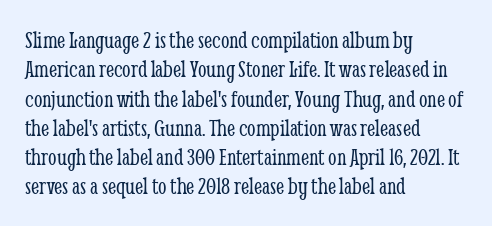
The image shows 24 px text type, upright; set left-aligned, line spacing 1.22x, normal letter spacing, not underlined.
